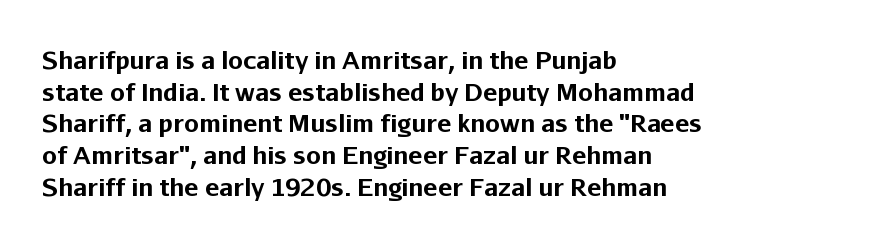
{"italic": "no", "bold": "yes", "underline": "no", "align": "left", "line_spacing": "normal", "line_spacing_ratio": 1.32, "letter_spacing": "normal", "letter_spacing_em": 0.0, "glyph_px": 24}
